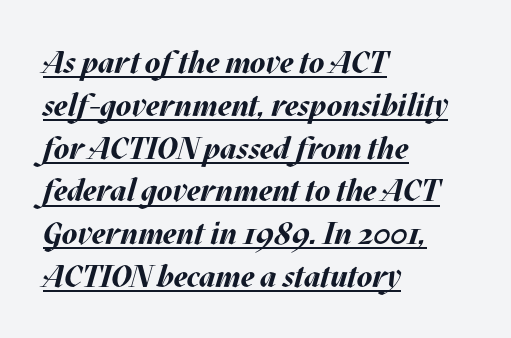
{"italic": "yes", "lean": "right", "slant_degrees": 17, "bold": "yes", "weight": "bold", "width": "normal", "stroke_contrast": "medium", "x_height": "large", "monospaced": "no", "underline": "yes", "align": "left", "line_spacing": "normal", "line_spacing_ratio": 1.38, "letter_spacing": "normal", "letter_spacing_em": 0.0, "glyph_px": 31}
